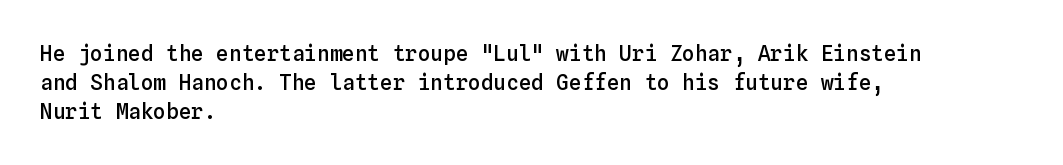
The image shows 21 px text type, upright; set left-aligned, normal line spacing (1.39x), normal letter spacing, not underlined.
